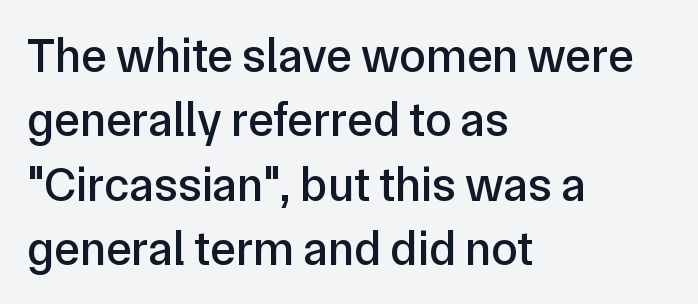
The image shows 48 px sans-serif type, upright; set left-aligned, normal line spacing (1.34x), normal letter spacing, not underlined; low stroke contrast and a medium x-height.
